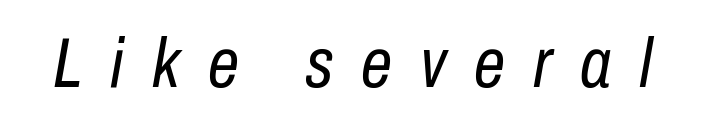
{"italic": "yes", "lean": "right", "slant_degrees": 10, "bold": "no", "weight": "regular", "width": "condensed", "stroke_contrast": "low", "x_height": "medium", "monospaced": "no", "underline": "no", "letter_spacing": "wide", "letter_spacing_em": 0.4, "glyph_px": 70}
